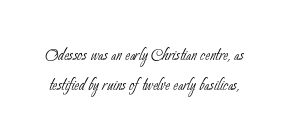
Summary of weight: not heavy and not bold. The baseline area is clear. The vertical gap from one line to the next is medium. There is no visible air inserted between adjacent glyphs.
